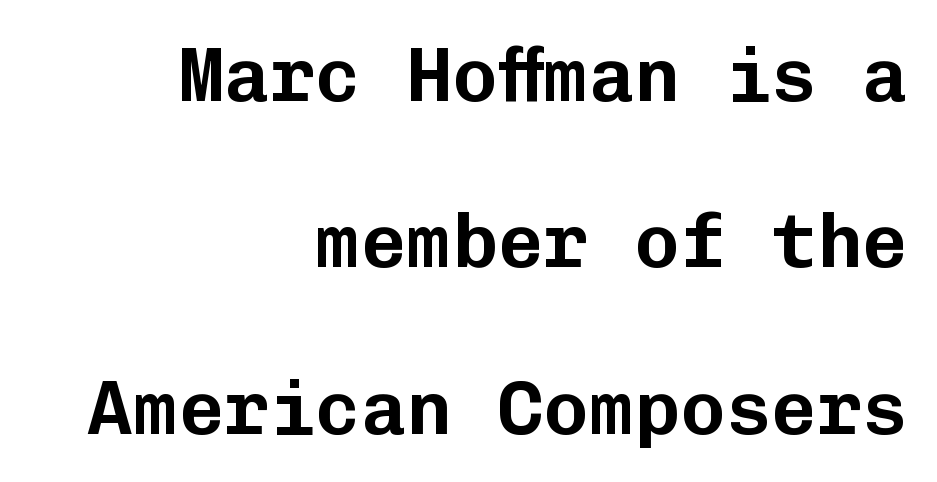
The image shows 76 px sans-serif type, upright, monospaced; set right-aligned, loose line spacing (2.19x), normal letter spacing, not underlined; low stroke contrast and a medium x-height.
